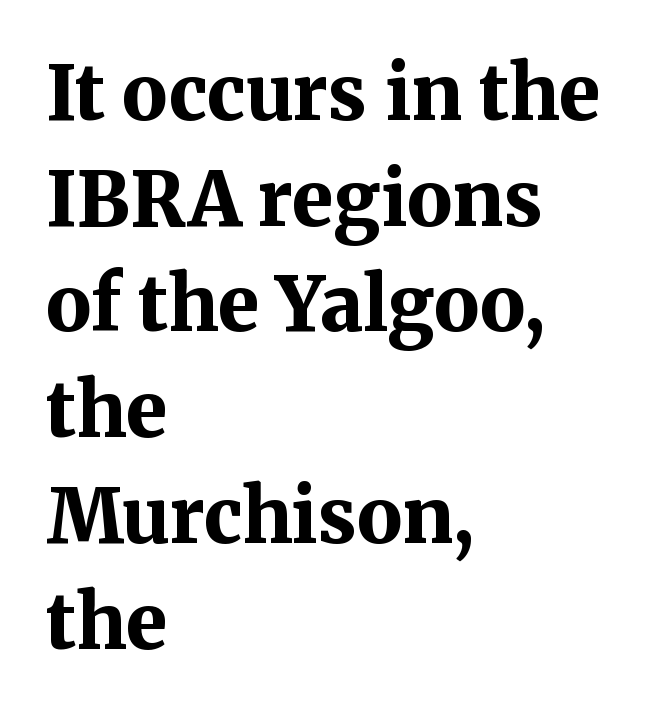
The image shows 75 px bold serif type, upright; set left-aligned, normal line spacing (1.41x), normal letter spacing, not underlined; medium stroke contrast and a medium x-height.
